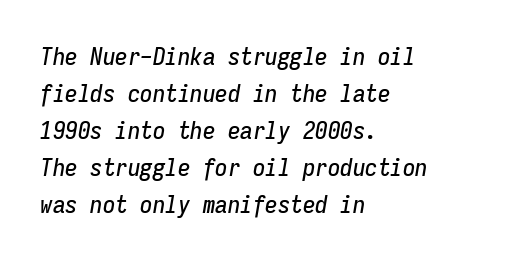
Has an underline been added? It has not. The rag falls on the right side of this text block. Tracking here is standard; glyphs follow each other at the usual distance. If you drew a line through each stem, it would be angled. Rows of type keep a routine distance in the vertical direction.
